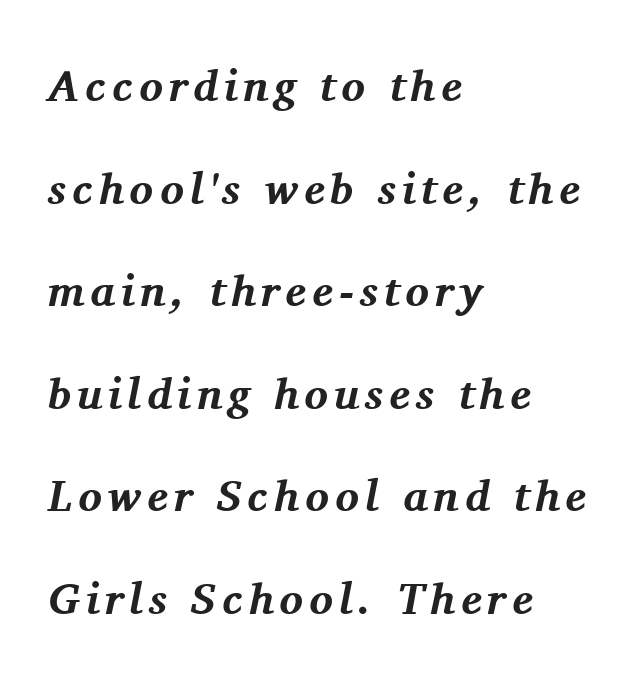
{"serif": "yes", "italic": "yes", "lean": "right", "slant_degrees": 11, "bold": "yes", "weight": "bold", "width": "normal", "stroke_contrast": "medium", "x_height": "medium", "monospaced": "no", "underline": "no", "align": "left", "line_spacing": "loose", "line_spacing_ratio": 2.33, "glyph_px": 44}
